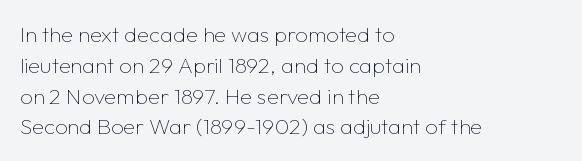
The image shows 22 px text type, upright; set left-aligned, normal line spacing (1.4x), normal letter spacing, not underlined.
